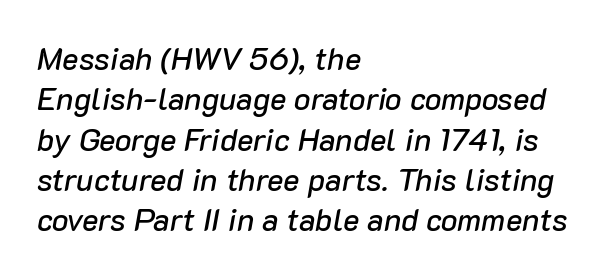
The image shows 31 px text type, italic (leaning right); set left-aligned, normal line spacing (1.3x), normal letter spacing, not underlined; low stroke contrast and a medium x-height.
